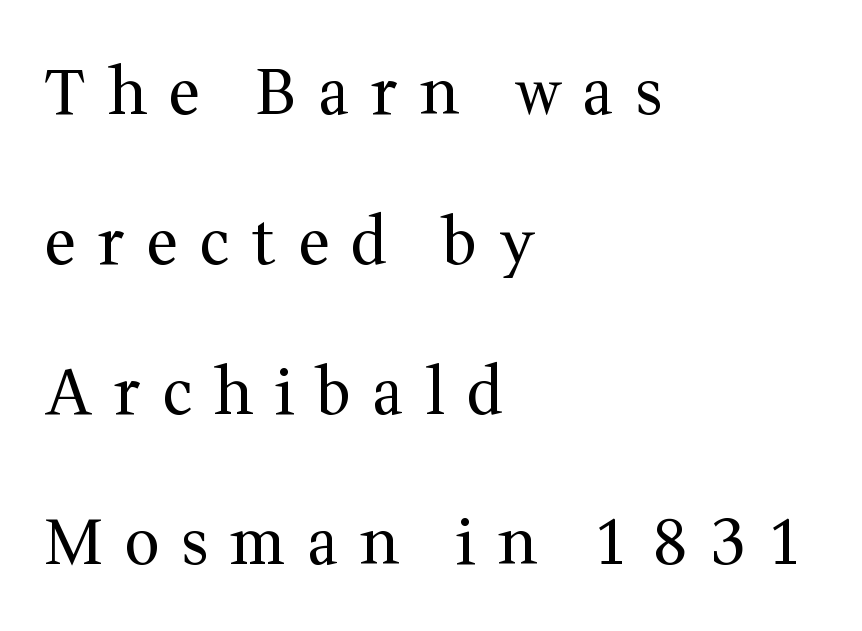
Q: Is the text bold? A: No.
Q: Is the text italic (slanted)? A: No, it is upright.
Q: Is the typeface a serif or a sans-serif typeface? A: Serif.
Q: Is the text underlined? A: No.
Q: How is the paragraph aligned? A: Left-aligned.
Q: Is the spacing between letters normal or unusually wide? A: Unusually wide.
Q: Is the spacing between lines tight, normal or loose? A: Loose.
Q: Width (condensed, normal, or wide)? A: Normal.
Q: Stroke contrast? A: Medium.
Q: x-height? A: Medium.
Q: Monospaced? A: No.
